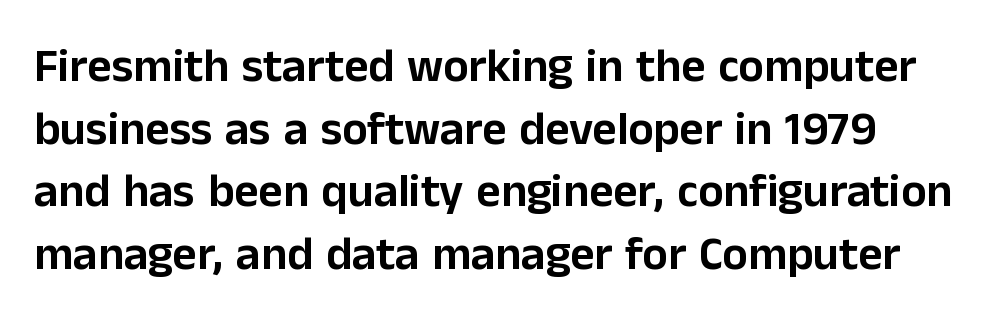
No word sits above an underline. These lines are composed in type without serifs. Vertical strokes here are truly vertical. The rows are spaced the way most documents space them.
